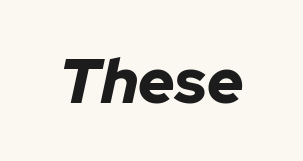
Note the varied advance widths — an 'i' is clearly narrower than an 'm'. Typesetter's note: full bold, strokes at maximum text heaviness. Descenders hang freely into open space. Characters follow at the spacing the type designer built in.
